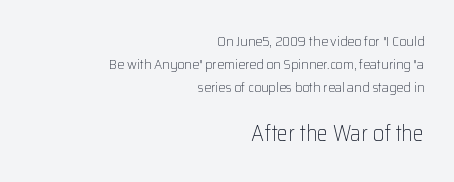
{"italic": "no", "bold": "no", "underline": "no", "align": "right", "line_spacing": "normal", "line_spacing_ratio": 1.63, "letter_spacing": "normal", "letter_spacing_em": 0.0, "larger_block": "second", "size_ratio": 1.57, "glyph_px": 22}
